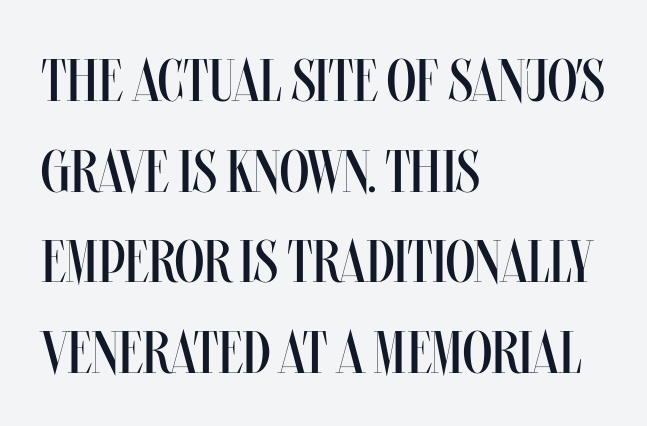
The image shows 60 px regular-weight, condensed type, upright; set left-aligned, normal line spacing (1.51x), normal letter spacing, not underlined; medium stroke contrast and a large x-height.
